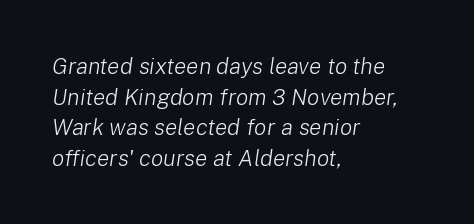
Plain, unruled lines of type. Does the leading feel generous? No, just average. Compared with a centered layout, this one pins lines to the left instead. These lines keep a tight, regular rhythm from letter to letter. This sample uses an oblique cut, with every glyph tilted off the vertical.
